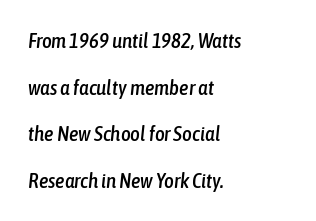
Q: Is the text italic (slanted)? A: Yes, it leans right by about 6 degrees.
Q: Is the text underlined? A: No.
Q: How is the paragraph aligned? A: Left-aligned.
Q: Is the spacing between letters normal or unusually wide? A: Normal.
Q: Is the spacing between lines tight, normal or loose? A: Loose.
